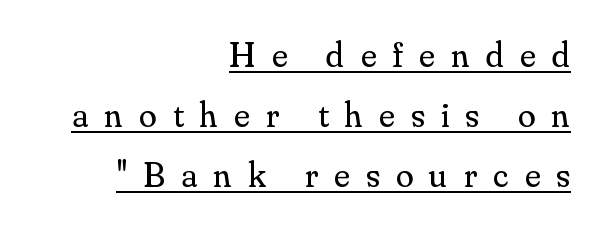
Like a heading marked for emphasis, these lines bear an underscore. Nothing heavy about these letters — not bold at all. Quick note: interline space is typical. The rendering uses natural spacing where letterforms have individual widths. Is the letter spacing exaggerated? Yes — the characters are pushed far apart. You can tell it's not italic because the verticals are truly vertical.
